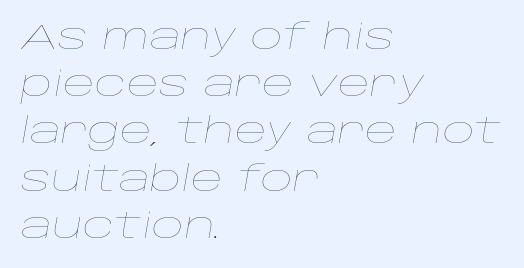
Q: Is the text bold? A: No.
Q: Is the text italic (slanted)? A: Yes, it leans right by about 10 degrees.
Q: Is the text underlined? A: No.
Q: How is the paragraph aligned? A: Left-aligned.
Q: Is the spacing between letters normal or unusually wide? A: Normal.
Q: Is the spacing between lines tight, normal or loose? A: Normal.
Q: Width (condensed, normal, or wide)? A: Wide.
Q: Stroke contrast? A: Low.
Q: x-height? A: Large.
Q: Monospaced? A: No.
